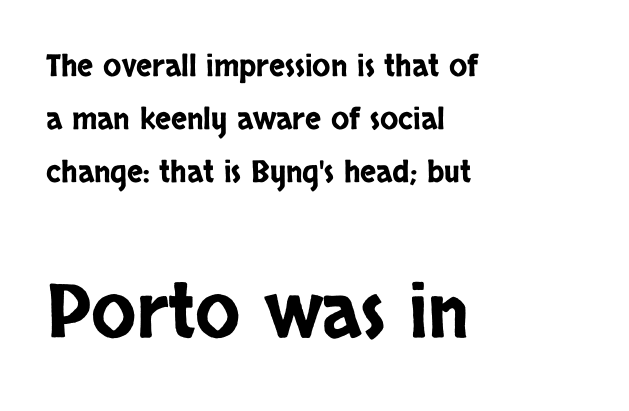
Spacing between characters is what you'd get straight out of the box. If you squint, the bottom block still reads clearly — it's the larger of the two. The typeface chosen for these lines omits serifs. Descenders hang freely into open space.
